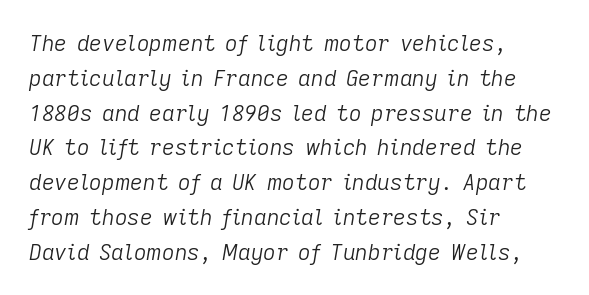
{"italic": "yes", "lean": "right", "slant_degrees": 9, "bold": "no", "underline": "no", "align": "left", "line_spacing": "normal", "line_spacing_ratio": 1.58, "letter_spacing": "normal", "letter_spacing_em": 0.0, "glyph_px": 22}
